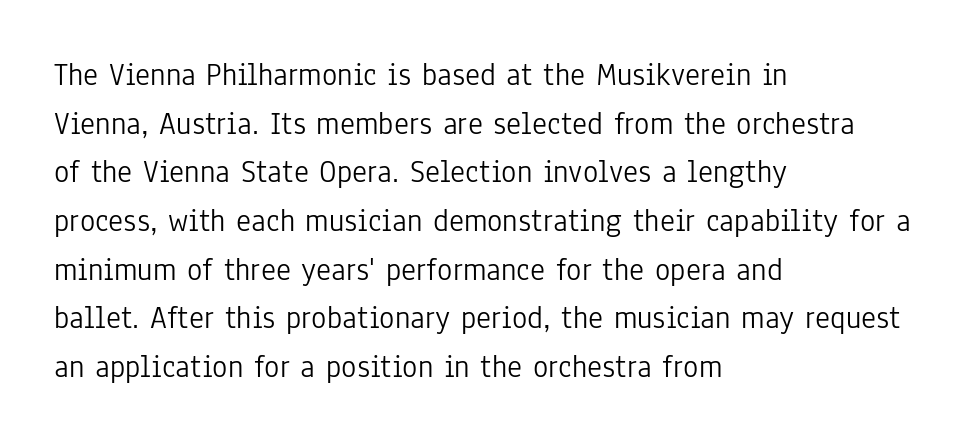
Q: Is the text bold? A: No.
Q: Is the text italic (slanted)? A: No, it is upright.
Q: Is the typeface a serif or a sans-serif typeface? A: Sans-serif.
Q: Is the text underlined? A: No.
Q: How is the paragraph aligned? A: Left-aligned.
Q: Is the spacing between letters normal or unusually wide? A: Normal.
Q: Is the spacing between lines tight, normal or loose? A: Normal.
Q: Width (condensed, normal, or wide)? A: Condensed.
Q: Stroke contrast? A: Low.
Q: x-height? A: Medium.
Q: Monospaced? A: No.
